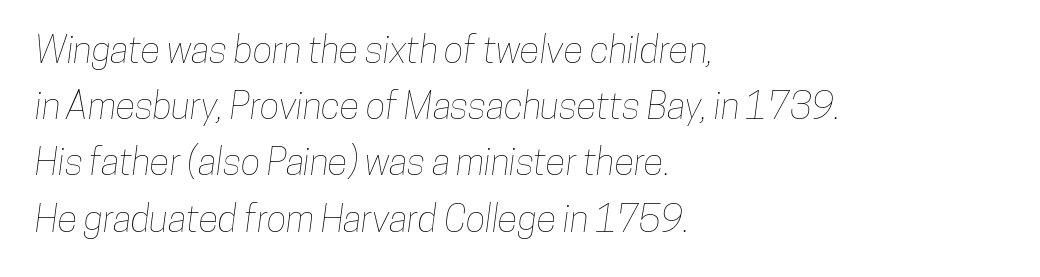
{"width": "condensed", "stroke_contrast": "low", "x_height": "medium", "monospaced": "no", "underline": "no", "align": "left", "line_spacing": "normal", "line_spacing_ratio": 1.52, "letter_spacing": "normal", "letter_spacing_em": 0.0, "glyph_px": 37}
